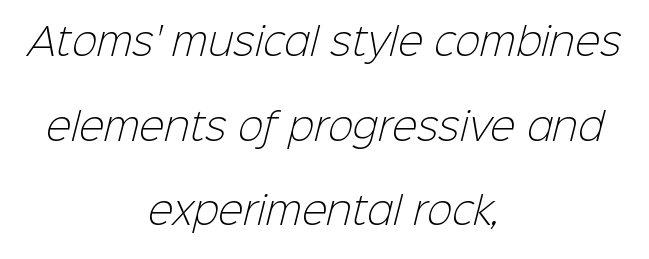
The image shows 38 px light sans-serif type; set centered, loose line spacing (2.23x), normal letter spacing, not underlined; low stroke contrast and a medium x-height.
